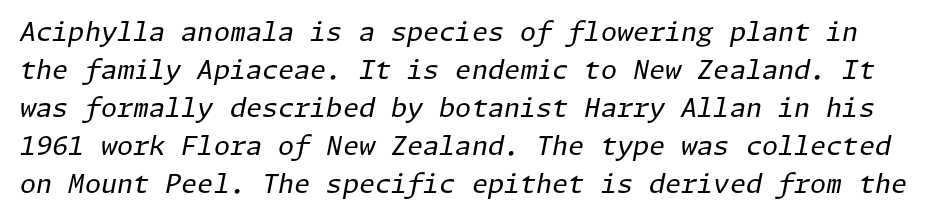
The image shows 26 px text type, italic (leaning right); set normal line spacing (1.46x), normal letter spacing, not underlined.
